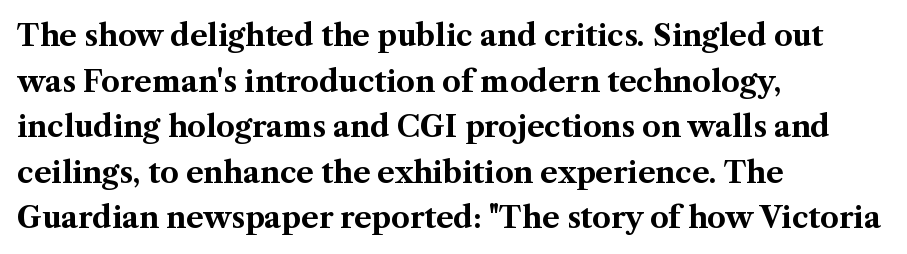
Q: Is the text bold? A: Yes.
Q: Is the text italic (slanted)? A: No, it is upright.
Q: Is the typeface a serif or a sans-serif typeface? A: Serif.
Q: Is the text underlined? A: No.
Q: How is the paragraph aligned? A: Left-aligned.
Q: Is the spacing between letters normal or unusually wide? A: Normal.
Q: Is the spacing between lines tight, normal or loose? A: Normal.
Q: Width (condensed, normal, or wide)? A: Normal.
Q: Stroke contrast? A: Medium.
Q: x-height? A: Medium.
Q: Monospaced? A: No.
